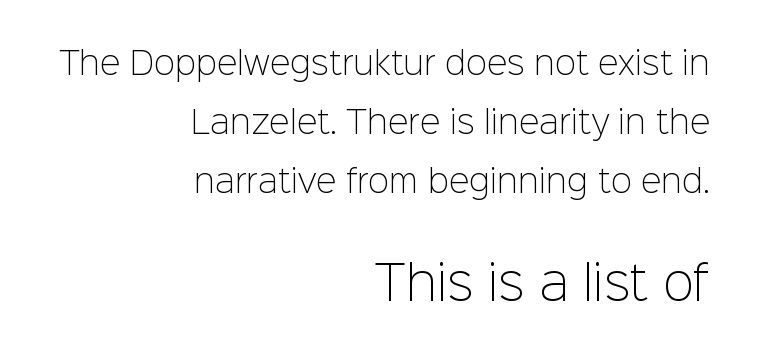
{"serif": "no", "italic": "no", "bold": "no", "weight": "light", "width": "normal", "stroke_contrast": "low", "x_height": "medium", "monospaced": "no", "underline": "no", "align": "right", "line_spacing": "loose", "line_spacing_ratio": 1.91, "letter_spacing": "normal", "letter_spacing_em": 0.0, "larger_block": "second", "size_ratio": 1.48, "glyph_px": 46}
